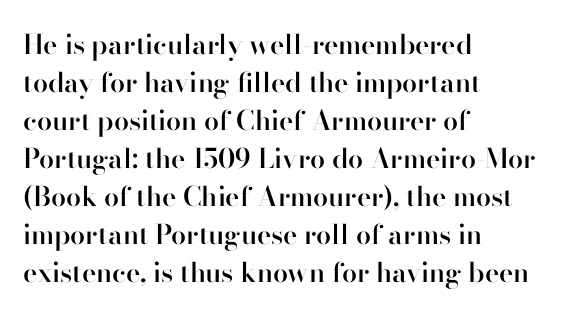
The image shows 27 px text type, upright; set left-aligned, normal line spacing (1.41x), normal letter spacing, not underlined.
